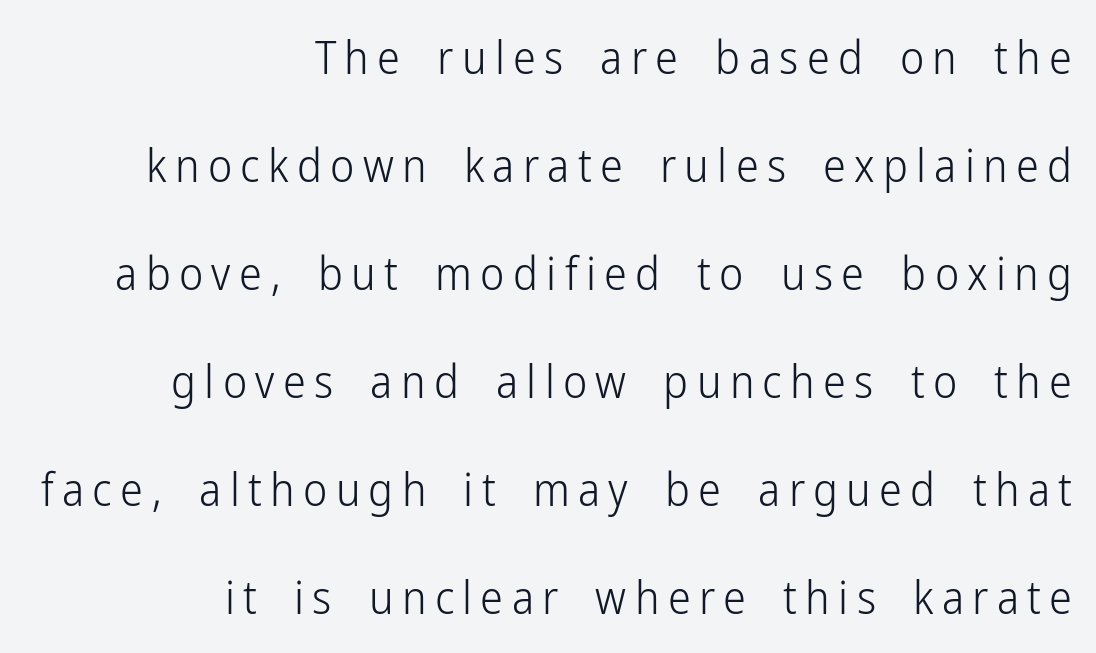
The image shows 46 px light, condensed sans-serif type, upright; set right-aligned, loose line spacing (2.35x), not underlined; low stroke contrast and a medium x-height.
